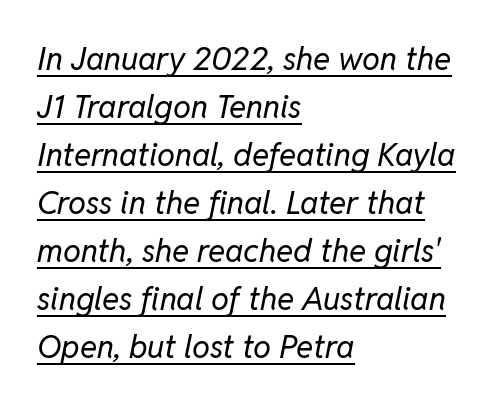
Q: Is the text bold? A: No.
Q: Is the text italic (slanted)? A: Yes, it leans right by about 11 degrees.
Q: Is the text underlined? A: Yes.
Q: How is the paragraph aligned? A: Left-aligned.
Q: Is the spacing between letters normal or unusually wide? A: Normal.
Q: Is the spacing between lines tight, normal or loose? A: Normal.
Q: Width (condensed, normal, or wide)? A: Normal.
Q: Stroke contrast? A: Low.
Q: x-height? A: Medium.
Q: Monospaced? A: No.
